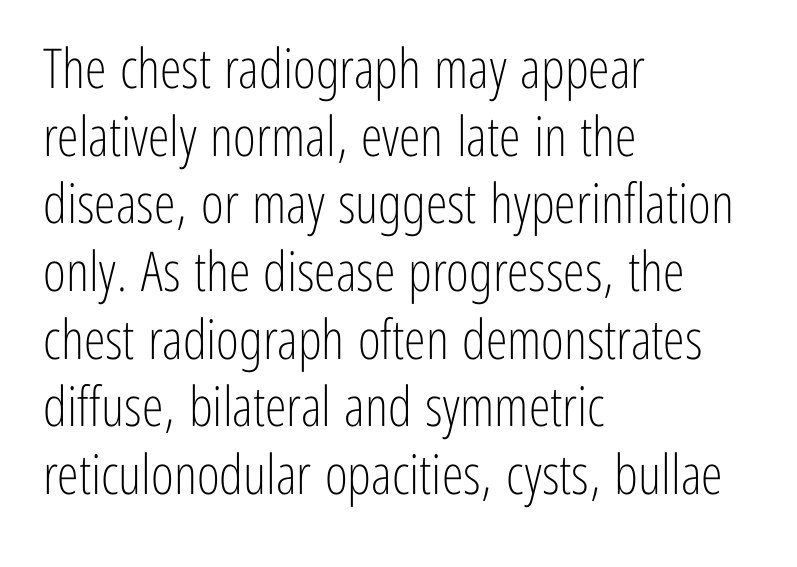
Q: Is the text bold? A: No.
Q: Is the text italic (slanted)? A: No, it is upright.
Q: Is the typeface a serif or a sans-serif typeface? A: Sans-serif.
Q: Is the text underlined? A: No.
Q: How is the paragraph aligned? A: Left-aligned.
Q: Is the spacing between letters normal or unusually wide? A: Normal.
Q: Width (condensed, normal, or wide)? A: Condensed.
Q: Stroke contrast? A: Low.
Q: x-height? A: Medium.
Q: Monospaced? A: No.
